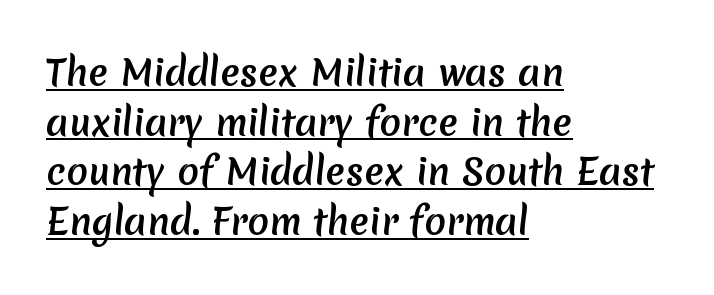
These lines are set flush left with a ragged right edge. This sample uses a sans-serif face. This is underlined copy, the kind a proofreader might mark for attention. The type is set solid horizontally, with unmodified tracking.
